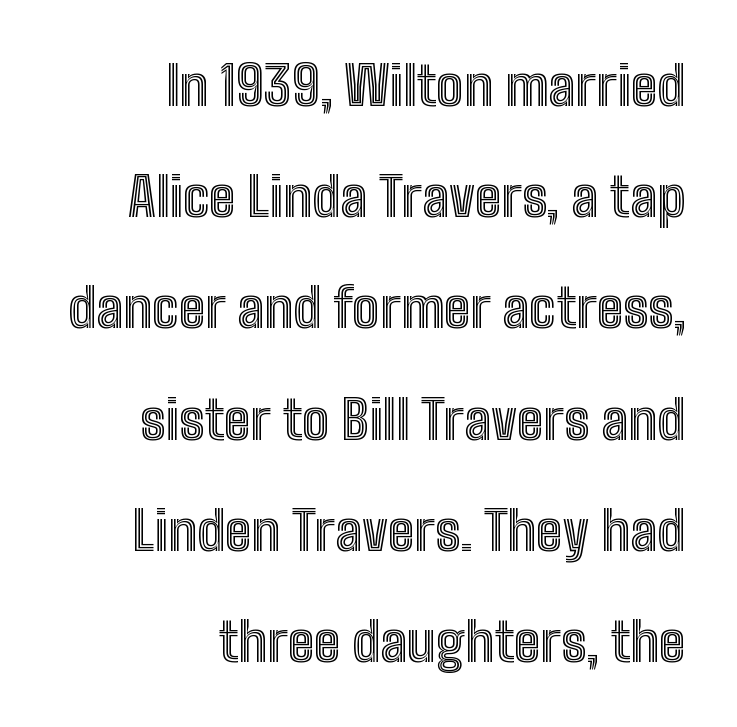
The image shows 54 px condensed type, upright; set right-aligned, loose line spacing (2.06x), normal letter spacing, not underlined; a medium x-height.
